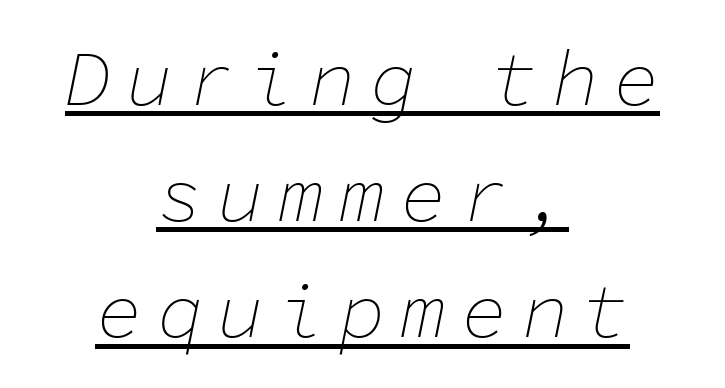
{"italic": "yes", "lean": "right", "slant_degrees": 11, "bold": "no", "weight": "thin", "width": "normal", "stroke_contrast": "low", "x_height": "medium", "monospaced": "yes", "underline": "yes", "align": "center", "line_spacing": "normal", "line_spacing_ratio": 1.49, "glyph_px": 78}
